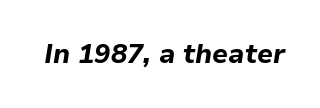
Each word holds together tightly as a unit, with standard inter-letter gaps. How heavy is the stroke? Heavy — this is a bold. These lines were composed using italics. Nobody drew a line under any word here.
